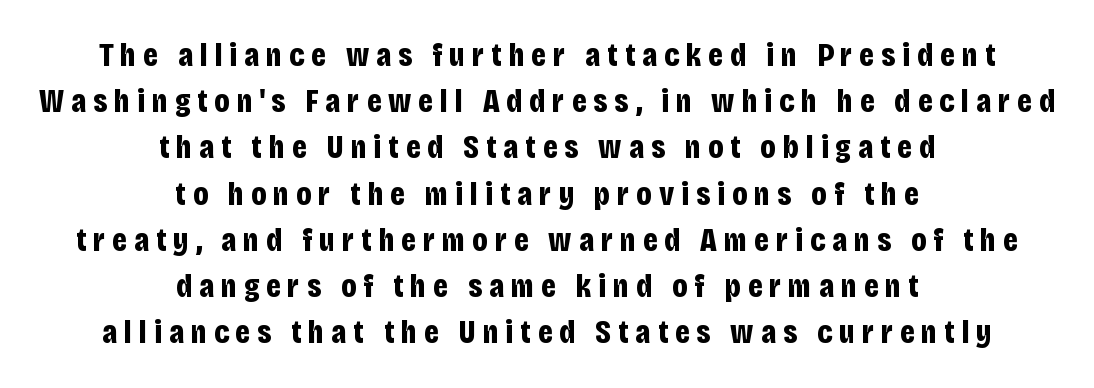
The image shows 33 px bold, condensed sans-serif type, upright; set centered, normal line spacing (1.4x), unusually wide letter spacing (+0.21 em), not underlined; low stroke contrast and a large x-height.
